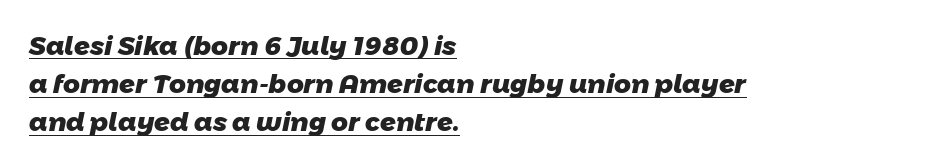
A rule runs beneath these lines of type. Inter-character spacing is left at the font's built-in metrics. Caption: multi-line text, flush left, ragged right. You'd pick this weight for a headline — it's a proper bold. If you measured baseline to baseline, you'd find a middling distance.
